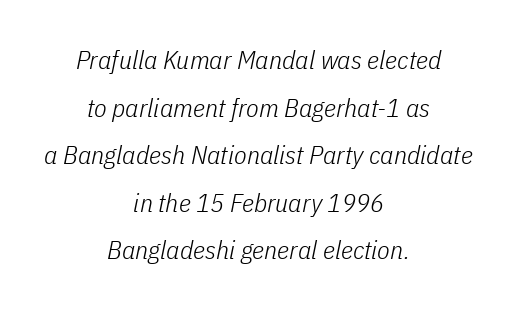
{"italic": "yes", "lean": "right", "slant_degrees": 11, "bold": "no", "underline": "no", "align": "center", "line_spacing_ratio": 1.83, "letter_spacing": "normal", "letter_spacing_em": 0.0, "glyph_px": 26}
